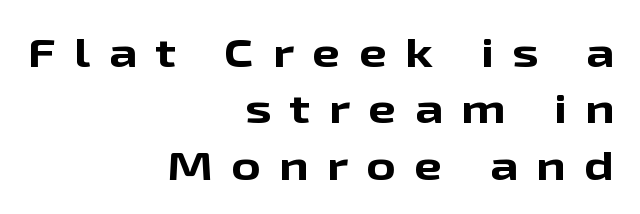
Q: Is the text bold? A: Yes.
Q: Is the text italic (slanted)? A: No, it is upright.
Q: Is the typeface a serif or a sans-serif typeface? A: Sans-serif.
Q: Is the text underlined? A: No.
Q: How is the paragraph aligned? A: Right-aligned.
Q: Is the spacing between letters normal or unusually wide? A: Unusually wide.
Q: Is the spacing between lines tight, normal or loose? A: Normal.
Q: Width (condensed, normal, or wide)? A: Wide.
Q: Stroke contrast? A: Low.
Q: x-height? A: Medium.
Q: Monospaced? A: No.
